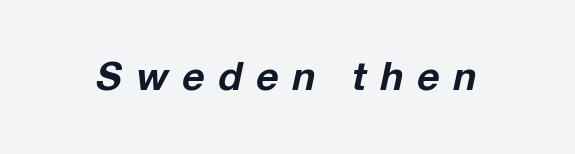
Q: Is the text bold? A: Yes.
Q: Is the text italic (slanted)? A: Yes, it leans right by about 12 degrees.
Q: Is the text underlined? A: No.
Q: Is the spacing between letters normal or unusually wide? A: Unusually wide.
Q: Width (condensed, normal, or wide)? A: Normal.
Q: Stroke contrast? A: Low.
Q: x-height? A: Medium.
Q: Monospaced? A: No.
